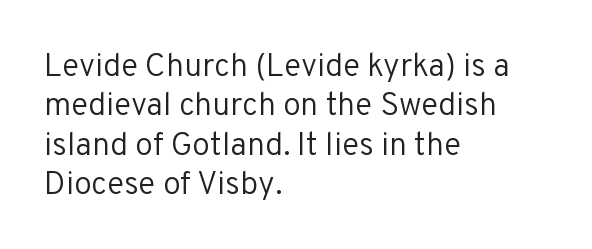
Q: Is the text bold? A: No.
Q: Is the text italic (slanted)? A: No, it is upright.
Q: Is the typeface a serif or a sans-serif typeface? A: Sans-serif.
Q: Is the text underlined? A: No.
Q: How is the paragraph aligned? A: Left-aligned.
Q: Is the spacing between letters normal or unusually wide? A: Normal.
Q: Width (condensed, normal, or wide)? A: Normal.
Q: Stroke contrast? A: Low.
Q: x-height? A: Medium.
Q: Monospaced? A: No.
